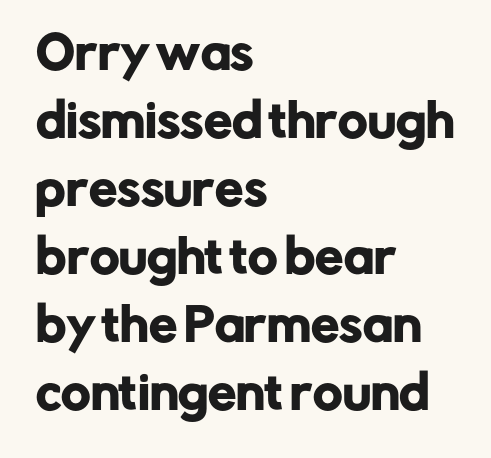
Horizontally, the lines are justified to the leading edge only. Words float on clear page, feet unadorned. You could not count columns in this text — the font is proportionally spaced. The lettering holds an erect, upright posture throughout.
